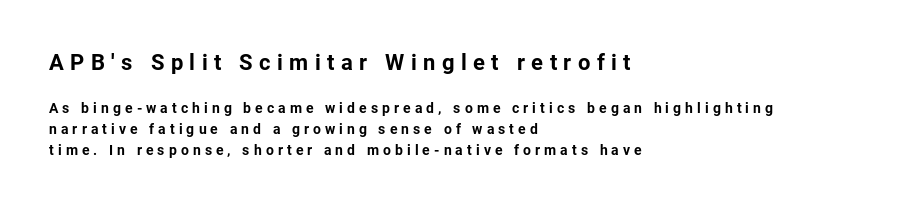
Q: Is the text bold? A: Yes.
Q: Is the text italic (slanted)? A: No, it is upright.
Q: Is the text underlined? A: No.
Q: How is the paragraph aligned? A: Left-aligned.
Q: Is the spacing between letters normal or unusually wide? A: Unusually wide.
Q: Is the spacing between lines tight, normal or loose? A: Normal.
Q: Which block of text is set in a larger size, the first (top) or the second (bottom)? A: The first (top) one.
